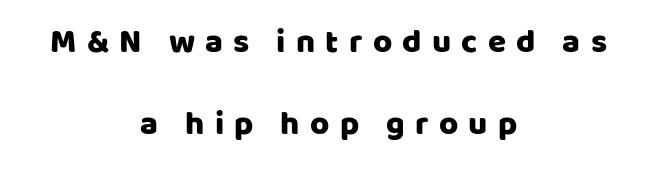
The image shows 33 px sans-serif type, upright; set centered, loose line spacing (2.48x), unusually wide letter spacing (+0.31 em), not underlined; low stroke contrast and a large x-height.
